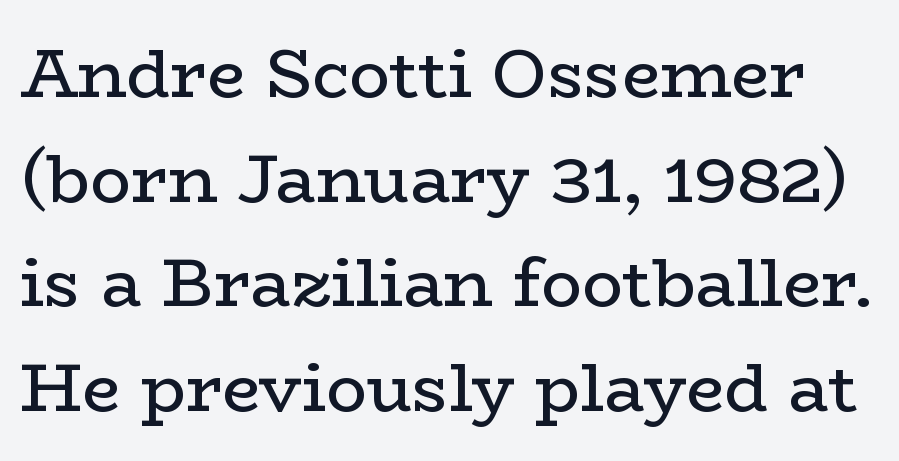
The letters advance in unequal steps, a hallmark of proportional type. Words float on clear page, feet unadorned. Think standard paragraph weight, or any step lighter than that. It's the straight-up-and-down kind of type.
